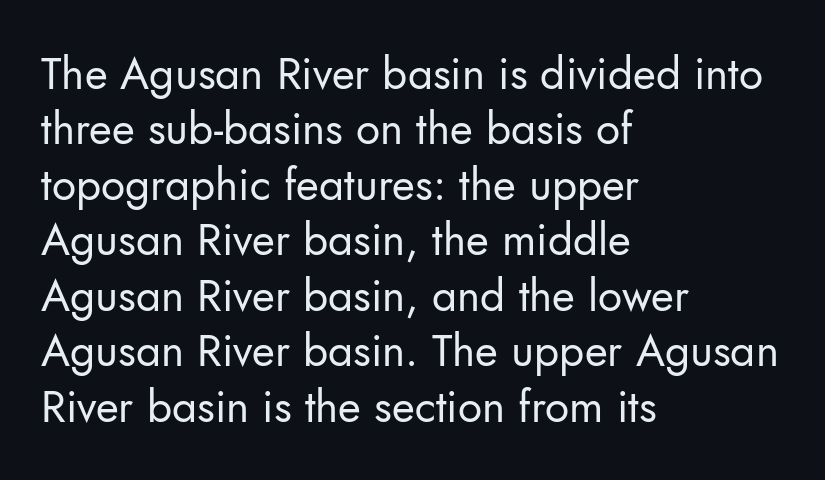
Does extra space separate the letters? No, they use regular spacing. Each row of text sits above clean, open space. Counters stay open thanks to moderate or lighter strokes. The letters advance in unequal steps, a hallmark of proportional type.
